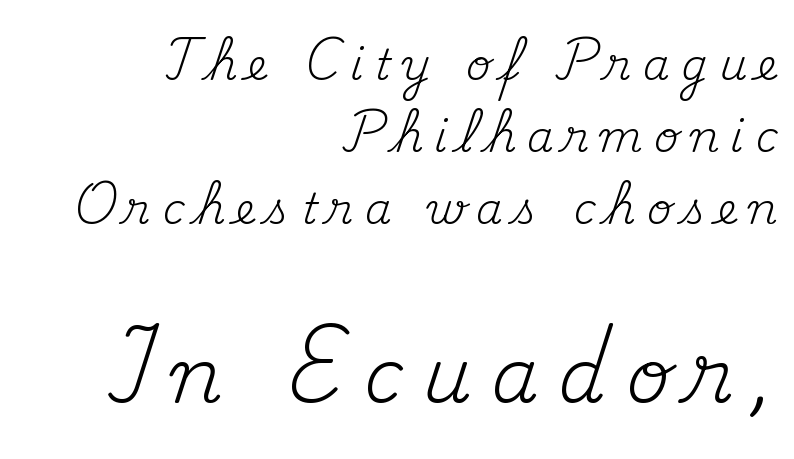
The image shows 76 px regular-weight serif type; set right-aligned, normal line spacing (1.67x), unusually wide letter spacing (+0.26 em), not underlined; the second (bottom) block is 1.77x larger; medium stroke contrast and a small x-height.
